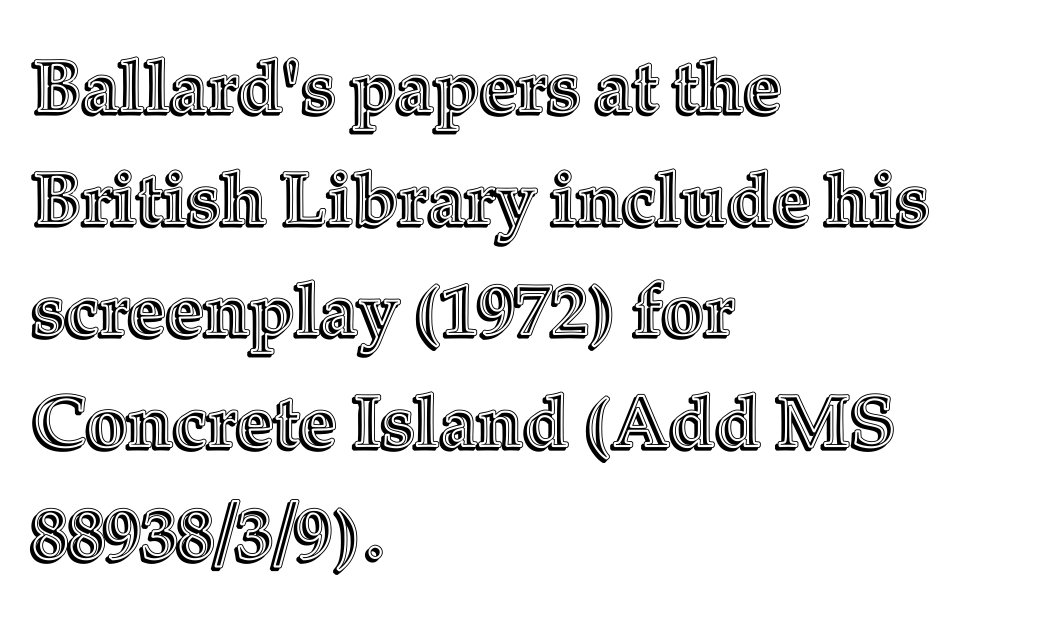
The image shows 73 px text type, upright; set left-aligned, normal line spacing (1.53x), normal letter spacing, not underlined; a medium x-height.
